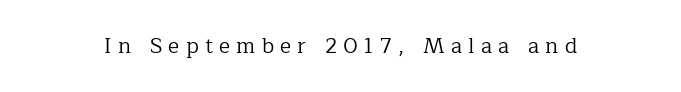
Is this a heavy cut? Hardly; it is regular or lighter. The space beneath each line is pristine and unruled. This sample uses expanded letter spacing, leaving extra air between glyphs. Do the letters lean? They stand straight.
